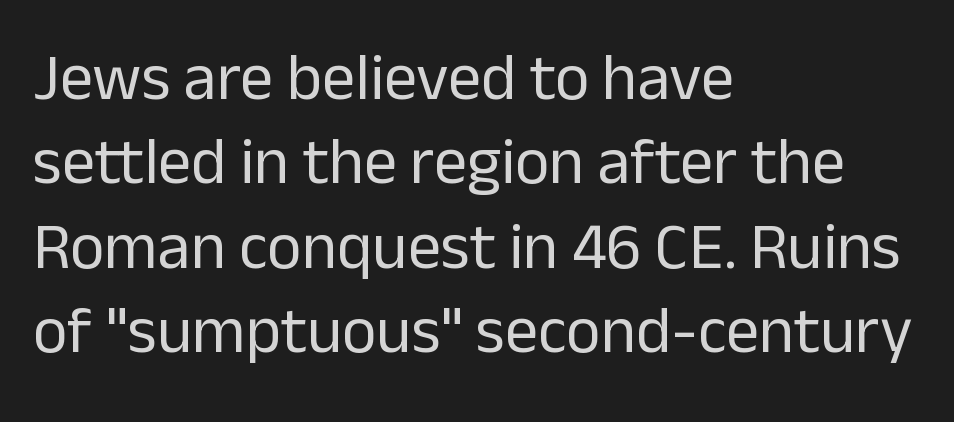
Q: Is the text bold? A: No.
Q: Is the text italic (slanted)? A: No, it is upright.
Q: Is the typeface a serif or a sans-serif typeface? A: Sans-serif.
Q: Is the text underlined? A: No.
Q: How is the paragraph aligned? A: Left-aligned.
Q: Is the spacing between letters normal or unusually wide? A: Normal.
Q: Is the spacing between lines tight, normal or loose? A: Normal.
Q: Width (condensed, normal, or wide)? A: Normal.
Q: Stroke contrast? A: Low.
Q: x-height? A: Medium.
Q: Monospaced? A: No.
